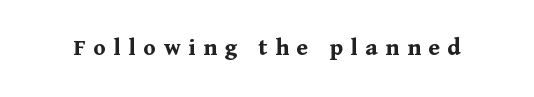
Q: Is the text bold? A: Yes.
Q: Is the text italic (slanted)? A: No, it is upright.
Q: Is the text underlined? A: No.
Q: Is the spacing between letters normal or unusually wide? A: Unusually wide.
